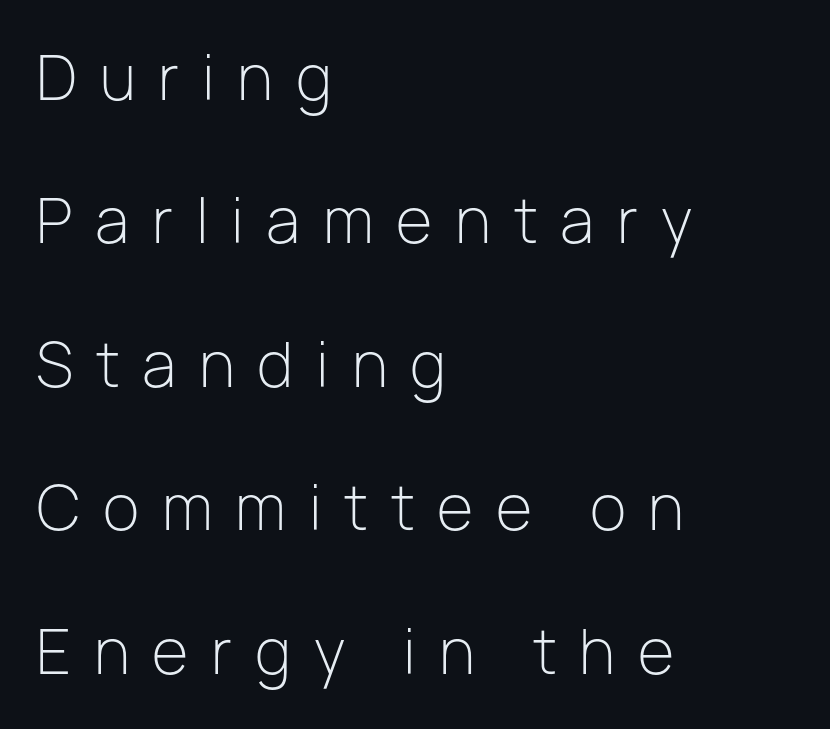
Q: Is the text bold? A: No.
Q: Is the text italic (slanted)? A: No, it is upright.
Q: Is the typeface a serif or a sans-serif typeface? A: Sans-serif.
Q: Is the text underlined? A: No.
Q: How is the paragraph aligned? A: Left-aligned.
Q: Is the spacing between letters normal or unusually wide? A: Unusually wide.
Q: Is the spacing between lines tight, normal or loose? A: Loose.
Q: Width (condensed, normal, or wide)? A: Normal.
Q: Stroke contrast? A: Low.
Q: x-height? A: Medium.
Q: Monospaced? A: No.
